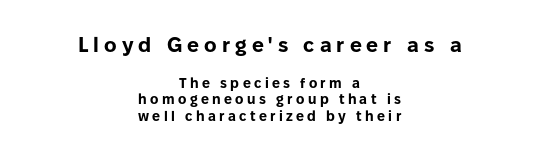
Q: Is the text bold? A: Yes.
Q: Is the text italic (slanted)? A: No, it is upright.
Q: Is the text underlined? A: No.
Q: How is the paragraph aligned? A: Centered.
Q: Is the spacing between letters normal or unusually wide? A: Unusually wide.
Q: Which block of text is set in a larger size, the first (top) or the second (bottom)? A: The first (top) one.
